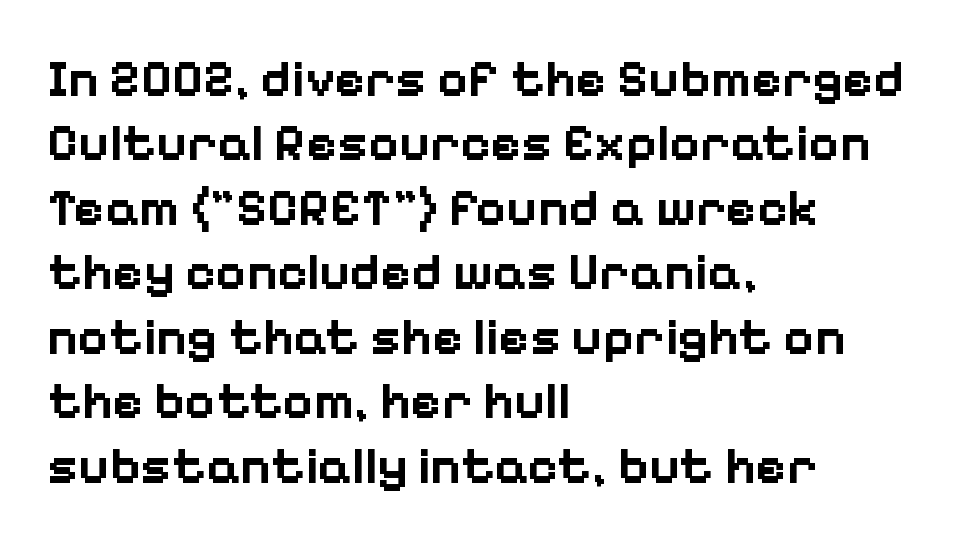
The image shows 52 px bold sans-serif type, upright; set left-aligned, line spacing 1.24x, normal letter spacing, not underlined; low stroke contrast and a medium x-height.
